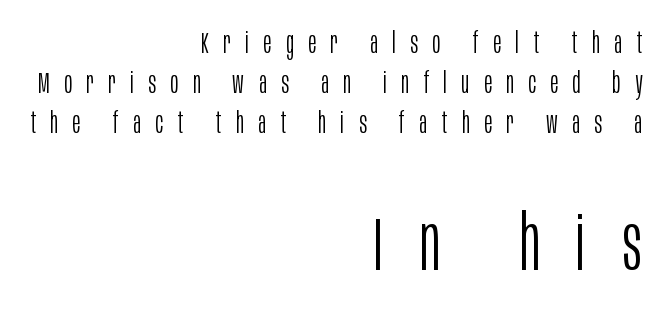
Q: Is the text bold? A: No.
Q: Is the text italic (slanted)? A: No, it is upright.
Q: Is the typeface a serif or a sans-serif typeface? A: Sans-serif.
Q: Is the text underlined? A: No.
Q: How is the paragraph aligned? A: Right-aligned.
Q: Is the spacing between letters normal or unusually wide? A: Unusually wide.
Q: Is the spacing between lines tight, normal or loose? A: Normal.
Q: Which block of text is set in a larger size, the first (top) or the second (bottom)? A: The second (bottom) one.
Q: Width (condensed, normal, or wide)? A: Condensed.
Q: Stroke contrast? A: Low.
Q: x-height? A: Large.
Q: Monospaced? A: No.
